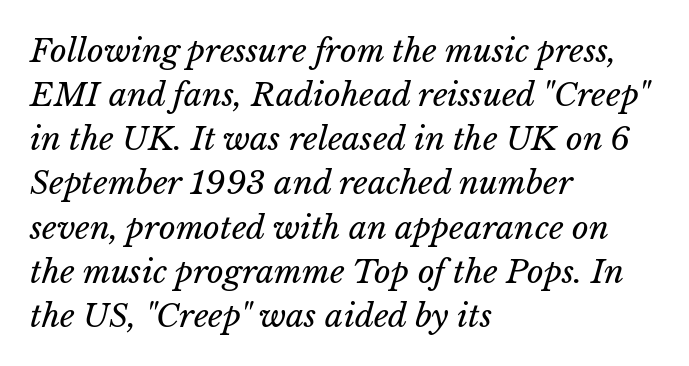
The image shows 32 px regular-weight type, italic (leaning right); set left-aligned, normal line spacing (1.38x), normal letter spacing, not underlined; low stroke contrast and a medium x-height.
